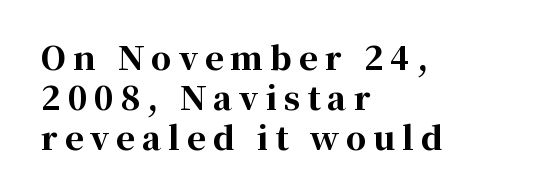
The image shows 32 px bold serif type, upright; set left-aligned, normal line spacing (1.25x), unusually wide letter spacing (+0.22 em), not underlined; high stroke contrast and a medium x-height.
